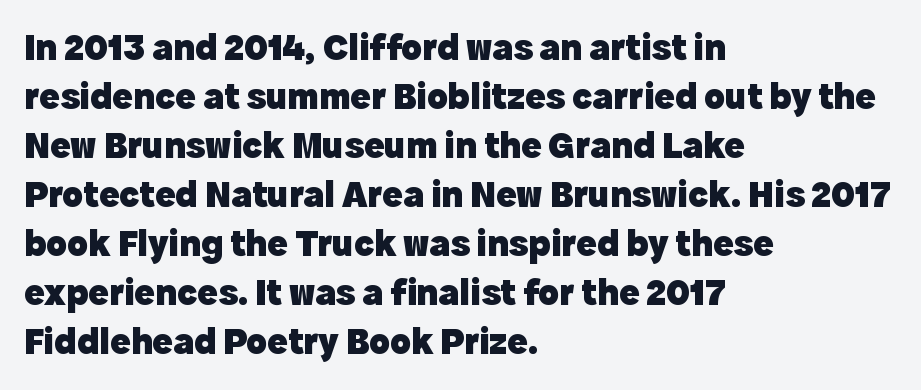
Weight check: bold — yes, fully. The designer left line spacing at the default. The type sits square on the baseline with zero lean. The rendering uses natural spacing where letterforms have individual widths. Serifs: no, the terminals of the letterforms are clean. Line starts are locked; line ends wander.
